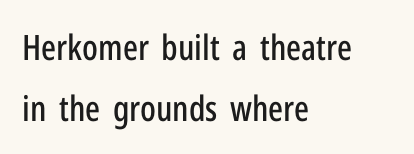
Here the designer chose a conventional face with non-uniform glyph widths. Vertical strokes here are truly vertical. Each word holds together tightly as a unit, with standard inter-letter gaps. Stroke terminals: plain, sans-serif. Descenders are the only things crossing below the line.
